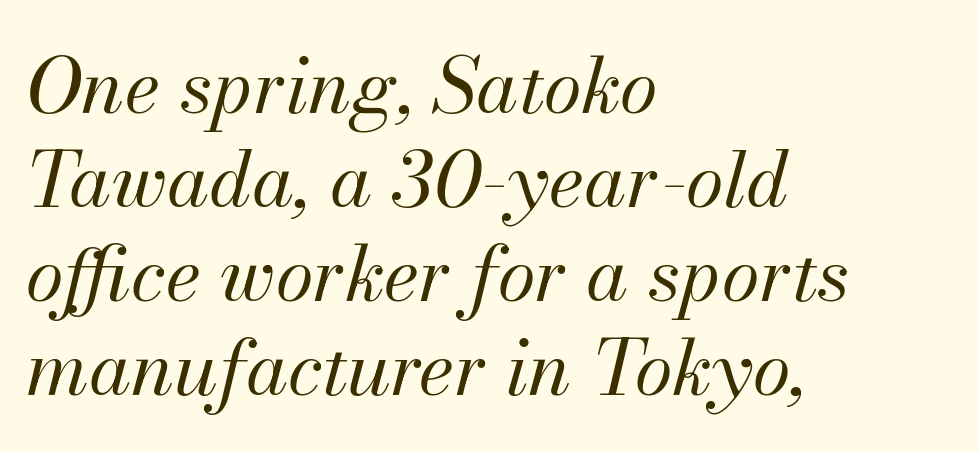
{"italic": "yes", "lean": "right", "slant_degrees": 13, "bold": "no", "weight": "regular", "width": "normal", "stroke_contrast": "medium", "x_height": "small", "monospaced": "no", "underline": "no", "align": "left", "line_spacing_ratio": 1.22, "letter_spacing": "normal", "letter_spacing_em": 0.0, "glyph_px": 77}
